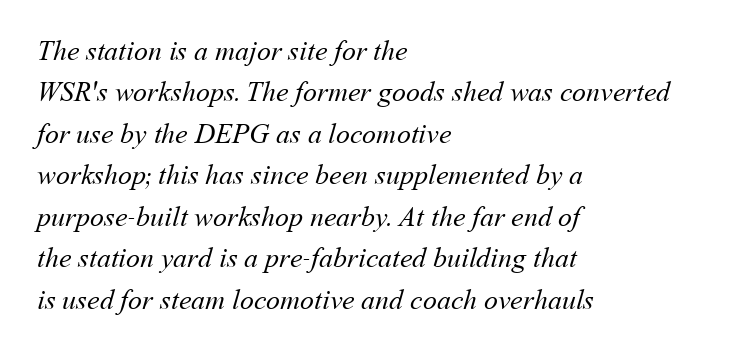
{"bold": "no", "weight": "regular", "width": "normal", "stroke_contrast": "medium", "x_height": "medium", "monospaced": "no", "underline": "no", "align": "left", "line_spacing": "normal", "line_spacing_ratio": 1.48, "letter_spacing": "normal", "letter_spacing_em": 0.0, "glyph_px": 28}
